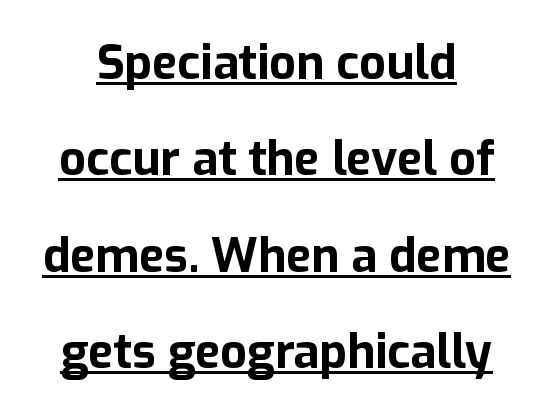
The image shows 47 px bold sans-serif type, upright; set centered, loose line spacing (2.05x), normal letter spacing, underlined; low stroke contrast and a medium x-height.
